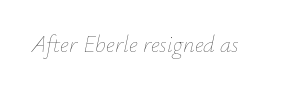
Each stroke keeps to a modest, everyday thickness or less. In terms of posture, this sample is oblique. Honestly, there is no underline to notice here at all. The horizontal fit of the characters is conventional and even.
